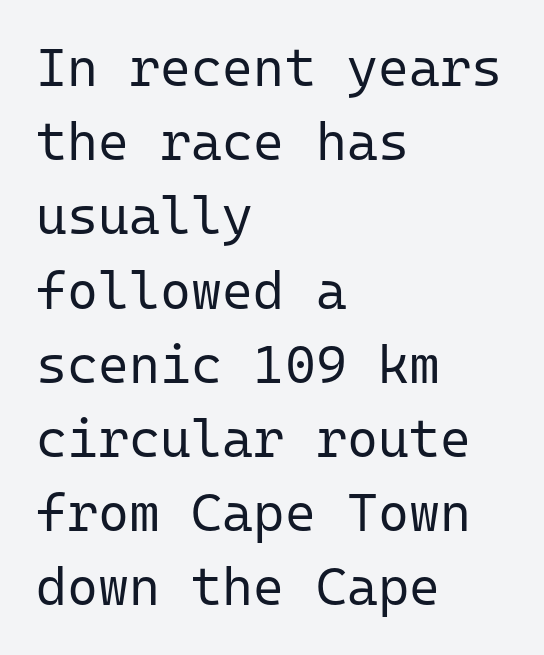
Q: Is the text bold? A: No.
Q: Is the text italic (slanted)? A: No, it is upright.
Q: Is the typeface a serif or a sans-serif typeface? A: Sans-serif.
Q: Is the text underlined? A: No.
Q: How is the paragraph aligned? A: Left-aligned.
Q: Is the spacing between letters normal or unusually wide? A: Normal.
Q: Is the spacing between lines tight, normal or loose? A: Normal.
Q: Width (condensed, normal, or wide)? A: Normal.
Q: Stroke contrast? A: Low.
Q: x-height? A: Medium.
Q: Monospaced? A: Yes.
